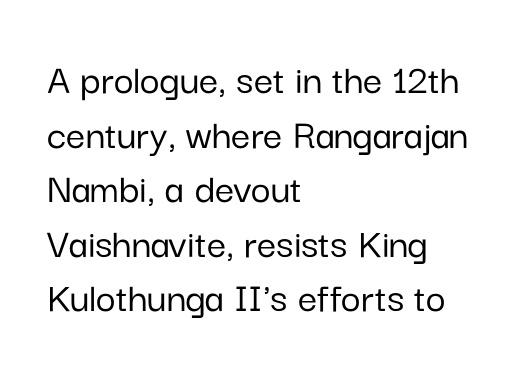
{"serif": "no", "italic": "no", "width": "normal", "stroke_contrast": "low", "x_height": "medium", "monospaced": "no", "underline": "no", "align": "left", "line_spacing": "normal", "line_spacing_ratio": 1.27, "letter_spacing": "normal", "letter_spacing_em": 0.0, "glyph_px": 43}
